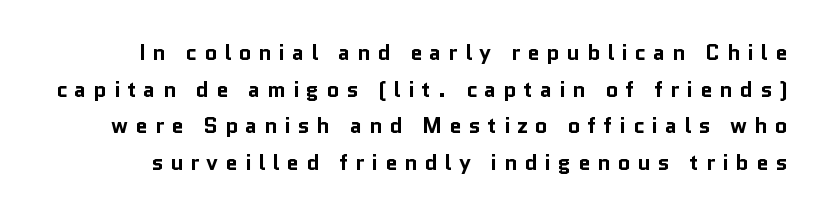
{"italic": "no", "bold": "yes", "underline": "no", "line_spacing": "normal", "line_spacing_ratio": 1.67, "letter_spacing": "wide", "letter_spacing_em": 0.32, "glyph_px": 22}
